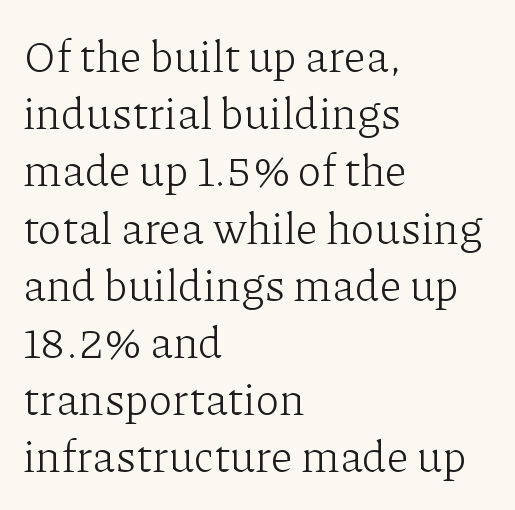
{"serif": "yes", "italic": "no", "bold": "no", "weight": "light", "width": "normal", "stroke_contrast": "low", "x_height": "medium", "monospaced": "no", "underline": "no", "align": "left", "line_spacing": "normal", "line_spacing_ratio": 1.3, "letter_spacing": "normal", "letter_spacing_em": 0.0, "glyph_px": 44}
